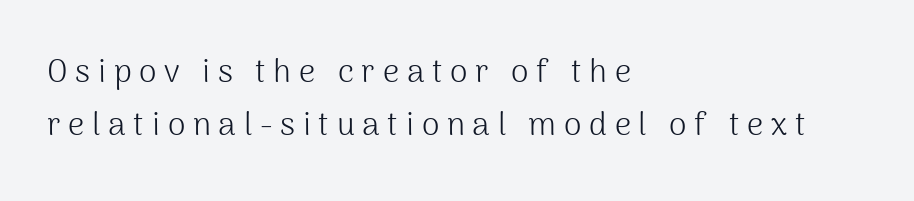
{"serif": "no", "italic": "no", "bold": "no", "weight": "light", "width": "normal", "stroke_contrast": "medium", "x_height": "medium", "monospaced": "no", "underline": "no", "align": "left", "line_spacing": "normal", "line_spacing_ratio": 1.67, "letter_spacing": "wide", "letter_spacing_em": 0.24, "glyph_px": 32}
